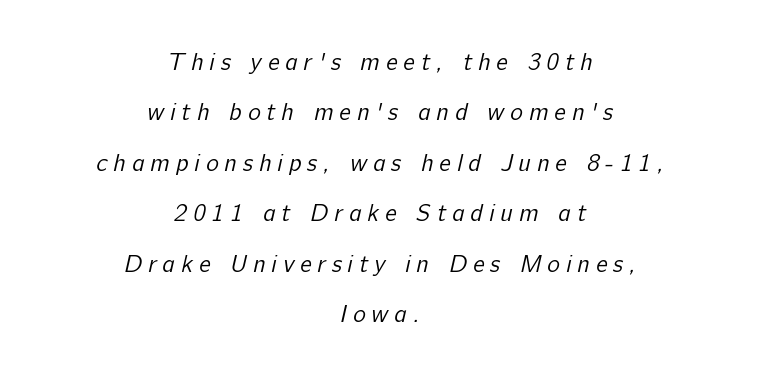
Is the type heavy? It reads as light-to-regular instead. Every row of glyphs is offset so its center matches the block's center. A typesetter would call this heavily tracked-out type. Loosely led — the rows are spread out. The specimen omits any rule beneath the text block's lines.
